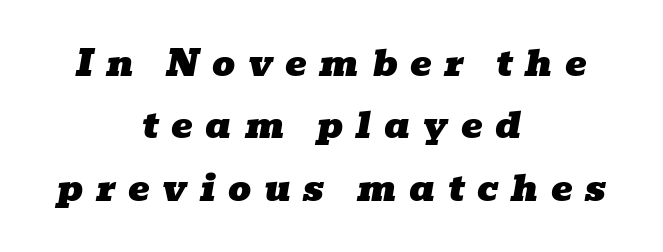
{"serif": "yes", "italic": "yes", "lean": "right", "slant_degrees": 10, "width": "wide", "stroke_contrast": "low", "x_height": "medium", "monospaced": "no", "underline": "no", "align": "center", "line_spacing_ratio": 1.73, "letter_spacing": "wide", "letter_spacing_em": 0.35, "glyph_px": 36}
